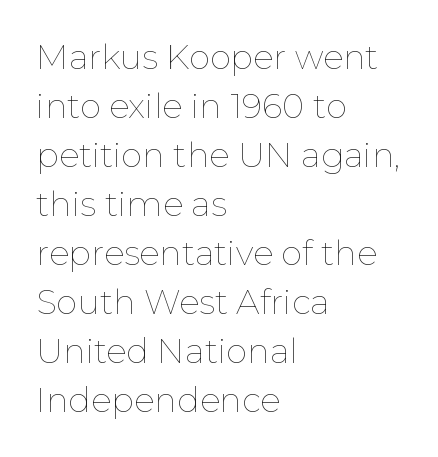
The image shows 34 px thin type, upright; set left-aligned, normal line spacing (1.44x), normal letter spacing, not underlined; low stroke contrast and a medium x-height.
